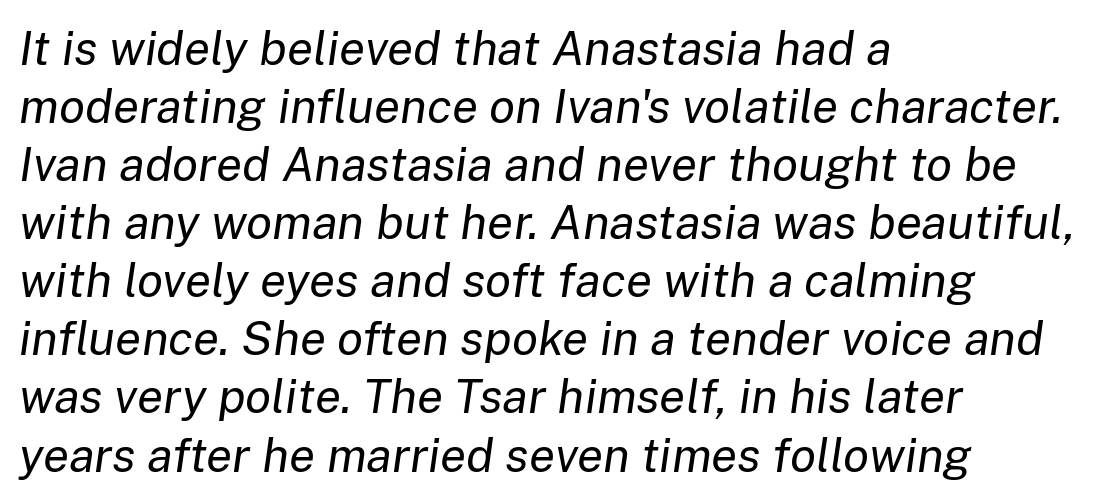
{"italic": "yes", "lean": "right", "slant_degrees": 8, "bold": "no", "weight": "regular", "width": "normal", "stroke_contrast": "low", "x_height": "medium", "monospaced": "no", "underline": "no", "align": "left", "line_spacing_ratio": 1.21, "letter_spacing": "normal", "letter_spacing_em": 0.0, "glyph_px": 48}
